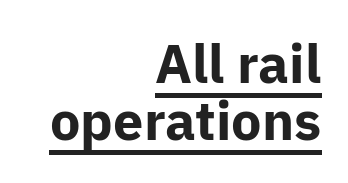
{"serif": "no", "italic": "no", "bold": "yes", "weight": "bold", "width": "normal", "stroke_contrast": "low", "x_height": "medium", "monospaced": "no", "underline": "yes", "align": "right", "line_spacing": "tight", "line_spacing_ratio": 1.06, "letter_spacing": "normal", "letter_spacing_em": 0.0, "glyph_px": 54}
